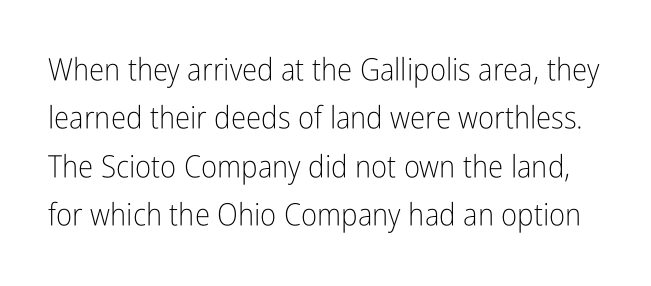
The letters stand upright; this is a roman face. Stroke mass is kept to a normal reading level or below. Each letter keeps its own natural width here, so spacing adapts to shape. Observe the absence of serifs on each vertical stroke in this sample.
